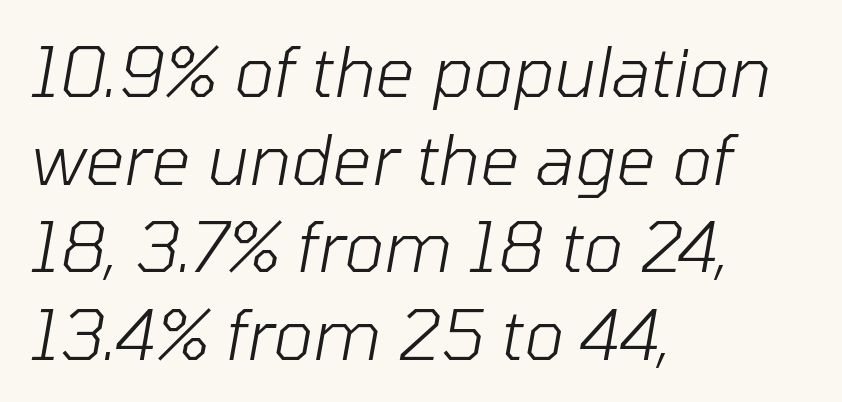
The passage shown leans; its letterforms are oblique. The block of text has a typical density, with ordinary space between rows. Only glyphs here, with clear space below each row. The passage shown is typed in a proportional face where columns would drift.
